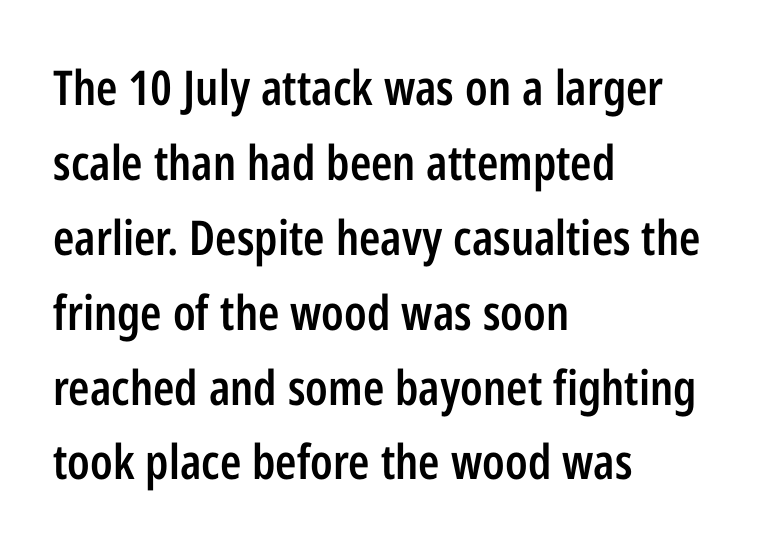
Reading down the column, the eye jumps a familiar distance to each next line. These lines are rendered in a variable-pitch font. Only glyphs here, with clear space below each row. Letterform terminals end flat and unadorned throughout the passage. The rendering uses a semibold face; strokes are thickened but not to full bold.
